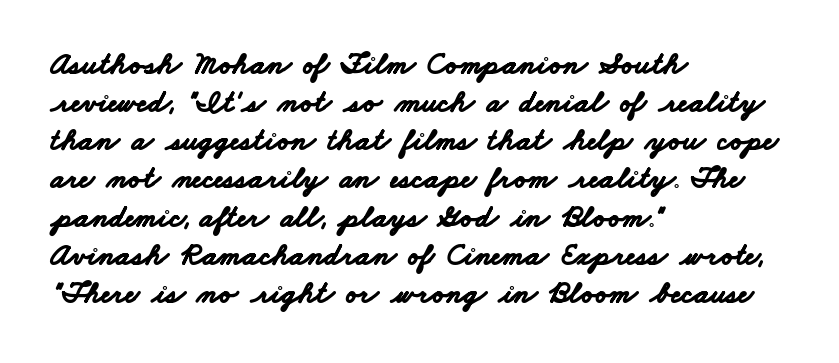
Q: Is the text bold? A: Yes.
Q: Is the typeface a serif or a sans-serif typeface? A: Sans-serif.
Q: Is the text underlined? A: No.
Q: How is the paragraph aligned? A: Left-aligned.
Q: Is the spacing between letters normal or unusually wide? A: Normal.
Q: Width (condensed, normal, or wide)? A: Wide.
Q: Stroke contrast? A: Low.
Q: x-height? A: Small.
Q: Monospaced? A: No.
